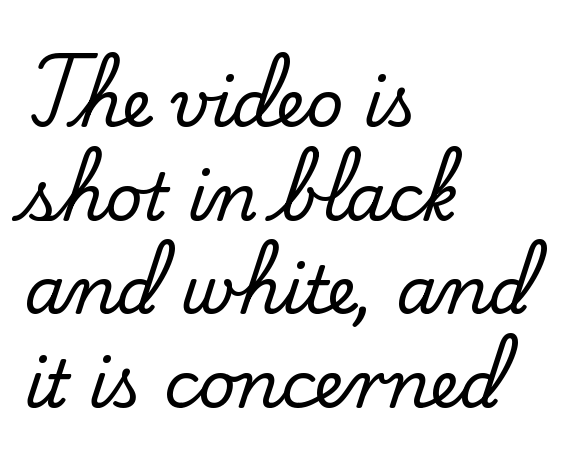
{"serif": "yes", "width": "normal", "stroke_contrast": "low", "x_height": "small", "monospaced": "no", "underline": "no", "align": "left", "line_spacing": "normal", "line_spacing_ratio": 1.44, "letter_spacing": "normal", "letter_spacing_em": 0.0, "glyph_px": 65}
